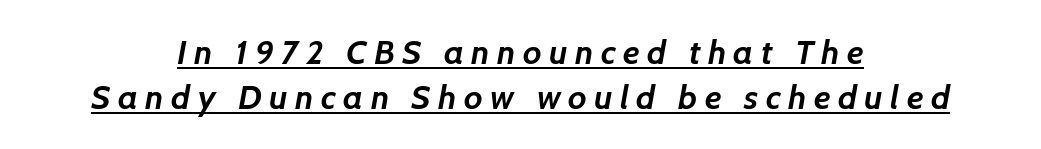
Q: Is the text bold? A: Yes.
Q: Is the typeface a serif or a sans-serif typeface? A: Sans-serif.
Q: Is the text underlined? A: Yes.
Q: How is the paragraph aligned? A: Centered.
Q: Is the spacing between letters normal or unusually wide? A: Unusually wide.
Q: Is the spacing between lines tight, normal or loose? A: Normal.
Q: Width (condensed, normal, or wide)? A: Normal.
Q: Stroke contrast? A: Low.
Q: x-height? A: Medium.
Q: Monospaced? A: No.
